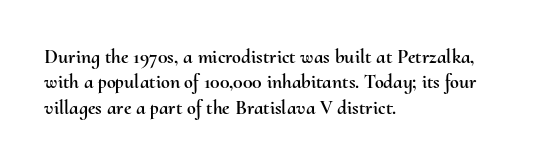
{"italic": "no", "underline": "no", "align": "left", "line_spacing": "normal", "line_spacing_ratio": 1.27, "letter_spacing": "normal", "letter_spacing_em": 0.0, "glyph_px": 20}
